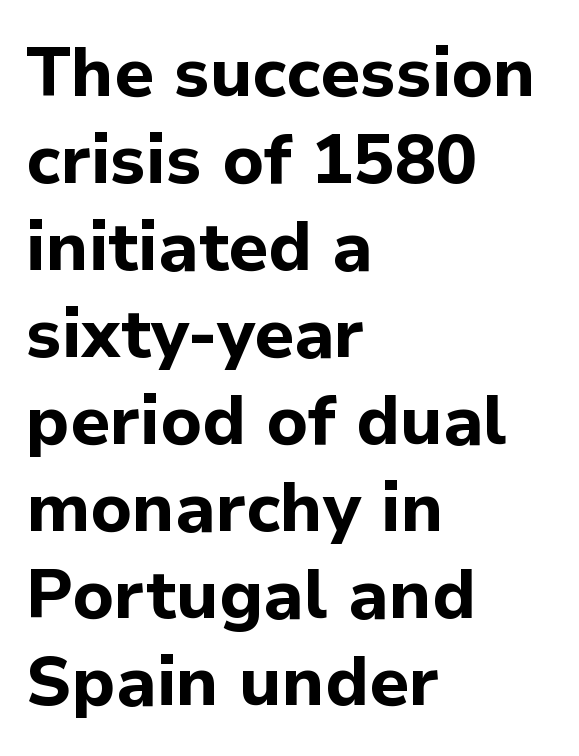
Q: Is the text bold? A: Yes.
Q: Is the text italic (slanted)? A: No, it is upright.
Q: Is the typeface a serif or a sans-serif typeface? A: Sans-serif.
Q: Is the text underlined? A: No.
Q: How is the paragraph aligned? A: Left-aligned.
Q: Is the spacing between letters normal or unusually wide? A: Normal.
Q: Is the spacing between lines tight, normal or loose? A: Normal.
Q: Width (condensed, normal, or wide)? A: Normal.
Q: Stroke contrast? A: Low.
Q: x-height? A: Medium.
Q: Monospaced? A: No.
